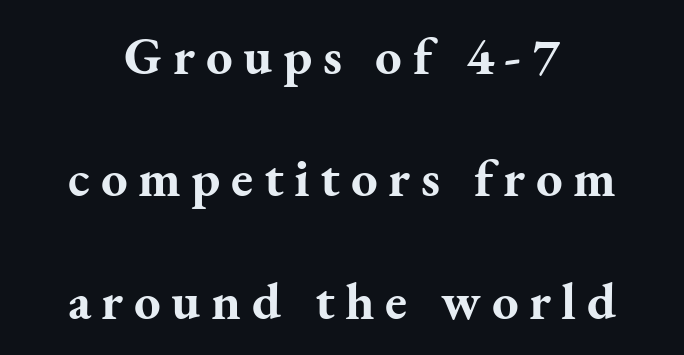
{"serif": "yes", "italic": "no", "bold": "yes", "weight": "bold", "width": "normal", "stroke_contrast": "medium", "x_height": "small", "monospaced": "no", "underline": "no", "align": "center", "line_spacing": "loose", "line_spacing_ratio": 2.31, "letter_spacing": "wide", "letter_spacing_em": 0.2, "glyph_px": 53}
